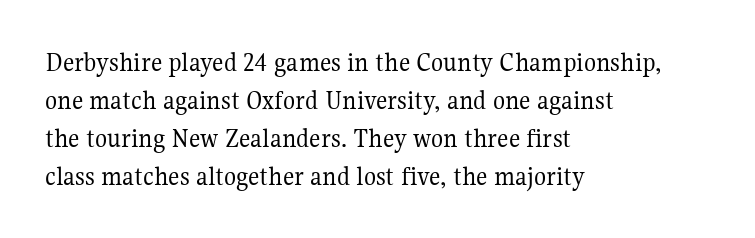
The image shows 28 px regular-weight serif type, upright; set left-aligned, normal line spacing (1.36x), normal letter spacing, not underlined; medium stroke contrast and a medium x-height.
